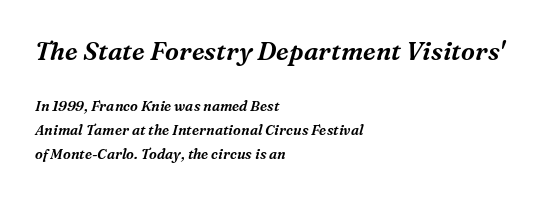
The image shows 25 px text type, italic (leaning right); set left-aligned, normal line spacing (1.69x), normal letter spacing, not underlined; the first (top) block is 1.79x larger.
